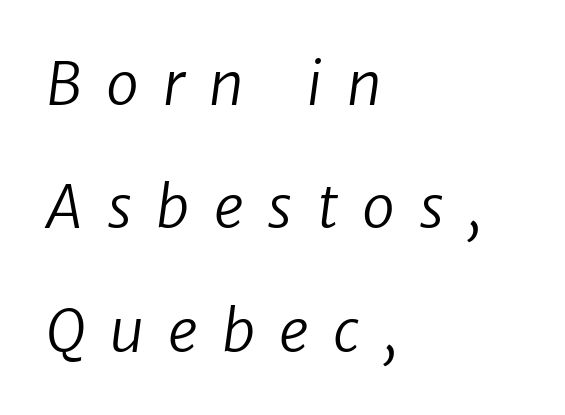
{"serif": "no", "bold": "no", "weight": "regular", "width": "normal", "stroke_contrast": "low", "x_height": "medium", "monospaced": "no", "underline": "no", "align": "left", "line_spacing": "loose", "line_spacing_ratio": 2.09, "letter_spacing": "wide", "letter_spacing_em": 0.41, "glyph_px": 59}
